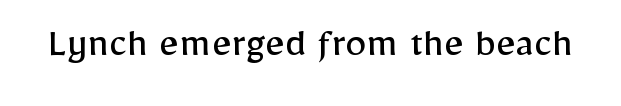
The glyphs in this specimen are sans serif. This is roman type, the default non-slanted kind. Stems and bowls with no extra thickness — not bold. Honestly, the letter spacing is just normal — you wouldn't notice it. The face used here is proportionally spaced, like ordinary book or web type.
